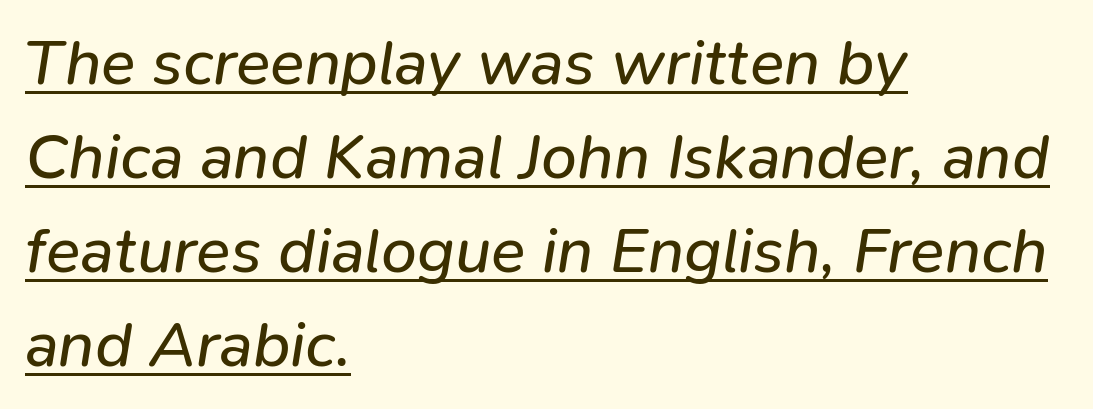
{"italic": "yes", "lean": "right", "slant_degrees": 9, "bold": "no", "weight": "regular", "width": "normal", "stroke_contrast": "low", "x_height": "medium", "monospaced": "no", "underline": "yes", "align": "left", "line_spacing": "normal", "line_spacing_ratio": 1.47, "letter_spacing": "normal", "letter_spacing_em": 0.0, "glyph_px": 64}
